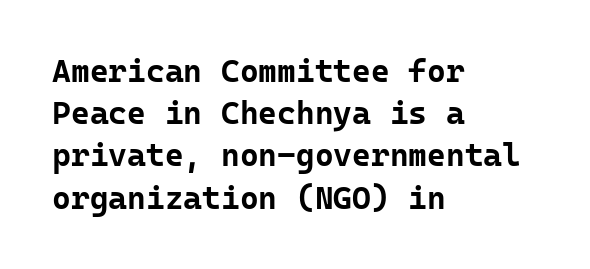
I'd call this a sans setting — the letters go barefoot. Posture: upright roman. Whoever set this chose a conventional vertical rhythm. The foot of each line stays bare and open. The line texture is even and compact thanks to regular tracking.
